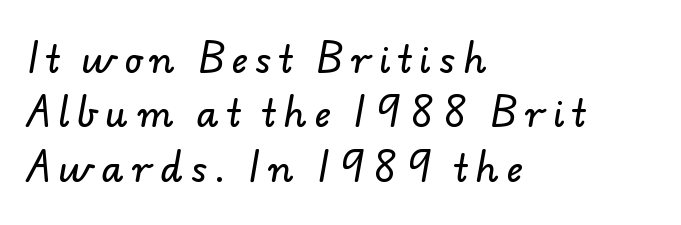
{"serif": "no", "width": "normal", "stroke_contrast": "low", "x_height": "small", "monospaced": "no", "underline": "no", "align": "left", "line_spacing": "normal", "line_spacing_ratio": 1.51, "letter_spacing": "wide", "letter_spacing_em": 0.22, "glyph_px": 36}
